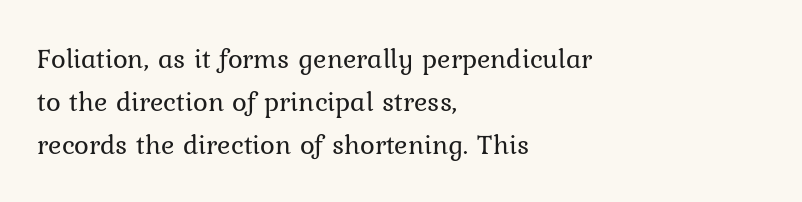
The image shows 28 px regular-weight serif type, upright; set left-aligned, normal line spacing (1.53x), normal letter spacing, not underlined; low stroke contrast and a medium x-height.
